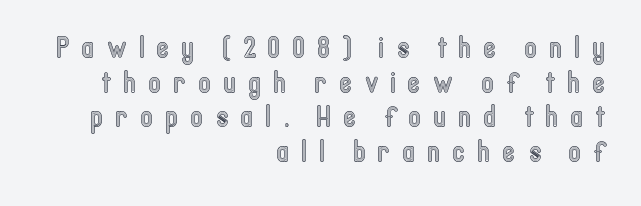
Q: Is the text italic (slanted)? A: No, it is upright.
Q: Is the text underlined? A: No.
Q: How is the paragraph aligned? A: Right-aligned.
Q: Is the spacing between letters normal or unusually wide? A: Unusually wide.
Q: Width (condensed, normal, or wide)? A: Condensed.
Q: x-height? A: Medium.
Q: Monospaced? A: No.
